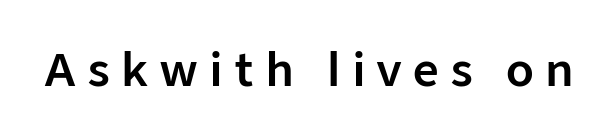
{"serif": "no", "italic": "no", "width": "normal", "stroke_contrast": "low", "x_height": "medium", "monospaced": "no", "underline": "no", "letter_spacing": "wide", "letter_spacing_em": 0.24, "glyph_px": 45}
